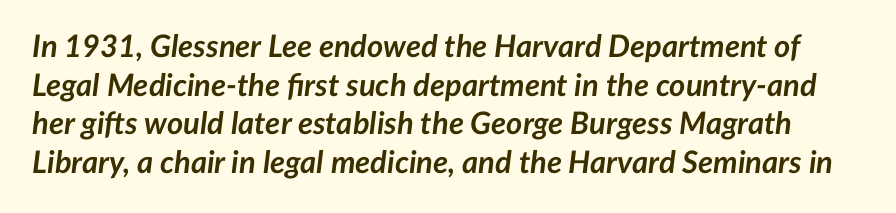
The image shows 31 px semibold type, italic (leaning right); set normal line spacing (1.25x), normal letter spacing, not underlined; low stroke contrast and a medium x-height.
